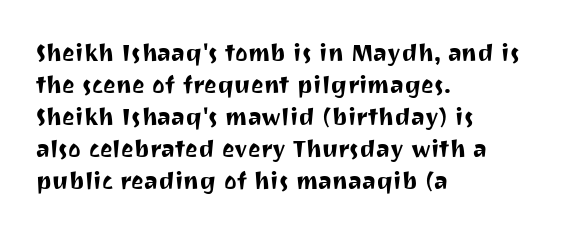
Q: Is the text italic (slanted)? A: No, it is upright.
Q: Is the text underlined? A: No.
Q: How is the paragraph aligned? A: Left-aligned.
Q: Is the spacing between letters normal or unusually wide? A: Normal.
Q: Is the spacing between lines tight, normal or loose? A: Normal.
